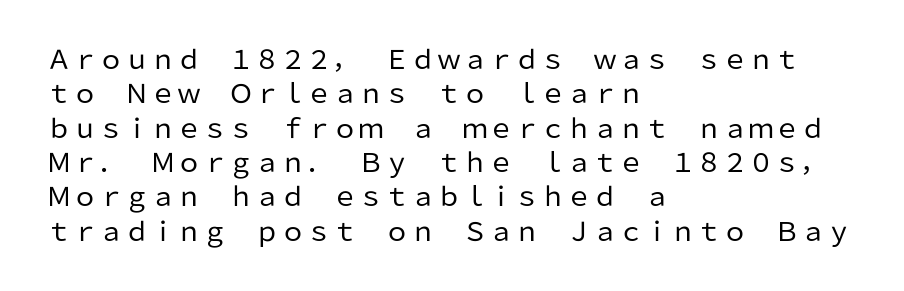
Leftover space on each line is placed entirely after the last word. Notice how the stems are strictly vertical — no italics here. The rendering uses a moderate line-height, typical for paragraphs. Underlining? Definitely not there. A light-to-regular cut is what we see here.
